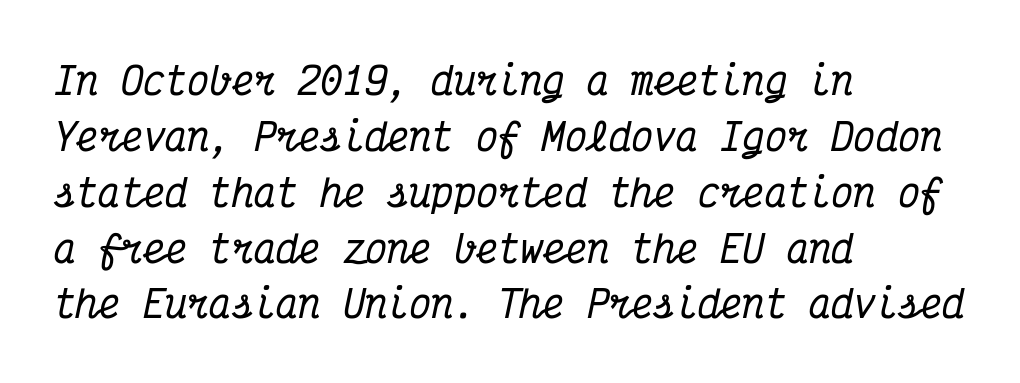
{"serif": "yes", "italic": "yes", "lean": "right", "slant_degrees": 12, "width": "condensed", "stroke_contrast": "medium", "x_height": "medium", "monospaced": "yes", "underline": "no", "align": "left", "line_spacing": "normal", "line_spacing_ratio": 1.51, "letter_spacing": "normal", "letter_spacing_em": 0.0, "glyph_px": 37}
